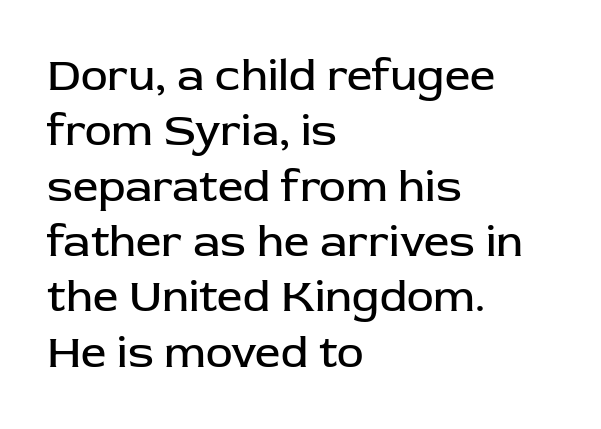
{"serif": "no", "italic": "no", "bold": "no", "weight": "regular", "width": "normal", "stroke_contrast": "low", "x_height": "medium", "monospaced": "no", "underline": "no", "align": "left", "line_spacing_ratio": 1.23, "letter_spacing": "normal", "letter_spacing_em": 0.0, "glyph_px": 45}
